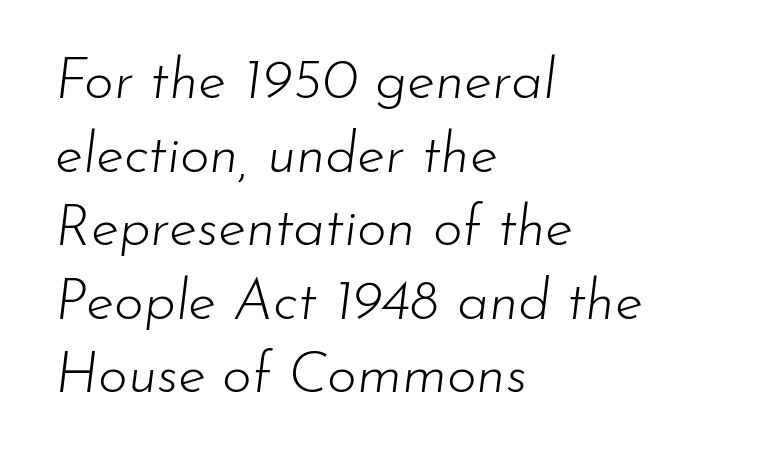
The typesetter chose a ragged-right arrangement here. Caption: face not bold, strokes unweighted. Leading: standard. Glance below the letters and you will spot only blank space. Character widths vary here, with narrow letters taking less room than wide ones. If you drew a line through each stem, it would be angled.
